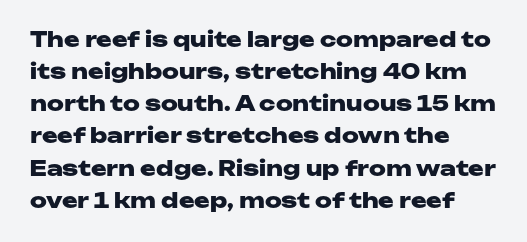
Tracking value appears to be zero — textbook default spacing. Is the type bold? Yes — the strokes are clearly thick and heavy. The block of text has a typical density, with ordinary space between rows. The rag falls on the right side of this text block. Words float on clear page, feet unadorned.
